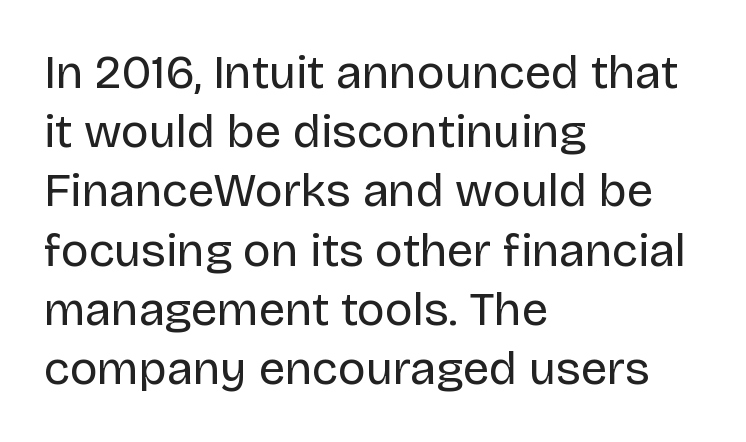
Q: Is the text bold? A: No.
Q: Is the text italic (slanted)? A: No, it is upright.
Q: Is the typeface a serif or a sans-serif typeface? A: Sans-serif.
Q: Is the text underlined? A: No.
Q: How is the paragraph aligned? A: Left-aligned.
Q: Is the spacing between letters normal or unusually wide? A: Normal.
Q: Is the spacing between lines tight, normal or loose? A: Normal.
Q: Width (condensed, normal, or wide)? A: Normal.
Q: Stroke contrast? A: Low.
Q: x-height? A: Large.
Q: Monospaced? A: No.
